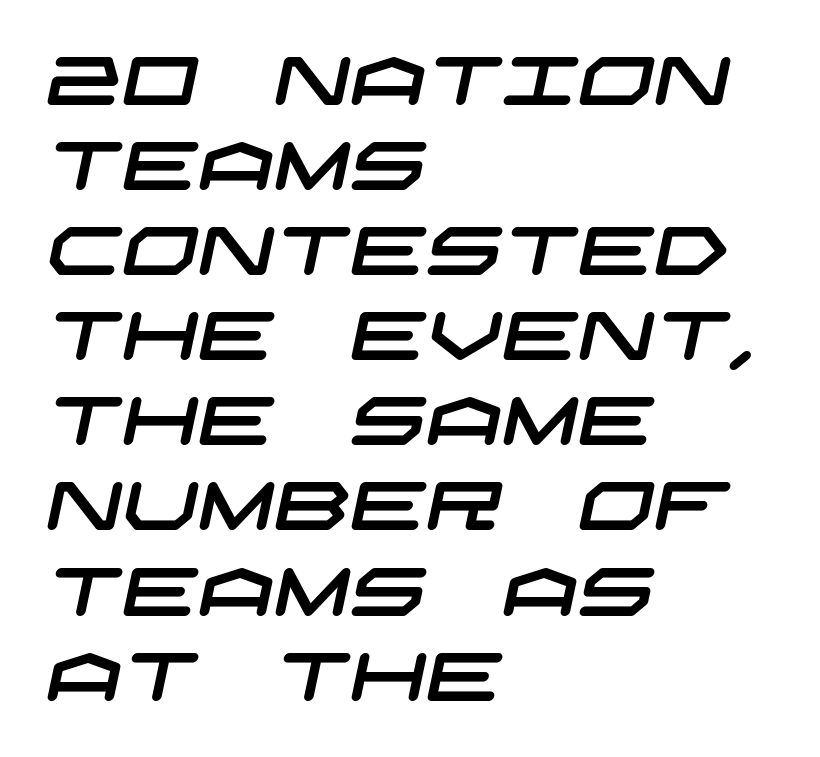
You can tell from the bare stems that sans-serif type was used. Clear beneath every line of the passage. If you drew a ruler down the left edge, every line would touch it. The leading is moderate, giving the passage an even texture.
